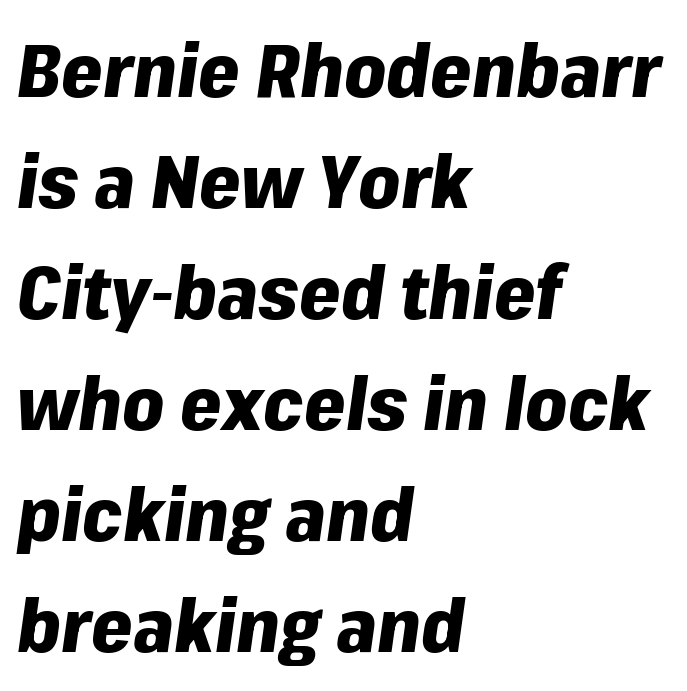
Q: Is the text bold? A: Yes.
Q: Is the text italic (slanted)? A: Yes, it leans right by about 8 degrees.
Q: Is the text underlined? A: No.
Q: How is the paragraph aligned? A: Left-aligned.
Q: Is the spacing between letters normal or unusually wide? A: Normal.
Q: Is the spacing between lines tight, normal or loose? A: Normal.
Q: Width (condensed, normal, or wide)? A: Normal.
Q: Stroke contrast? A: Low.
Q: x-height? A: Medium.
Q: Monospaced? A: No.
